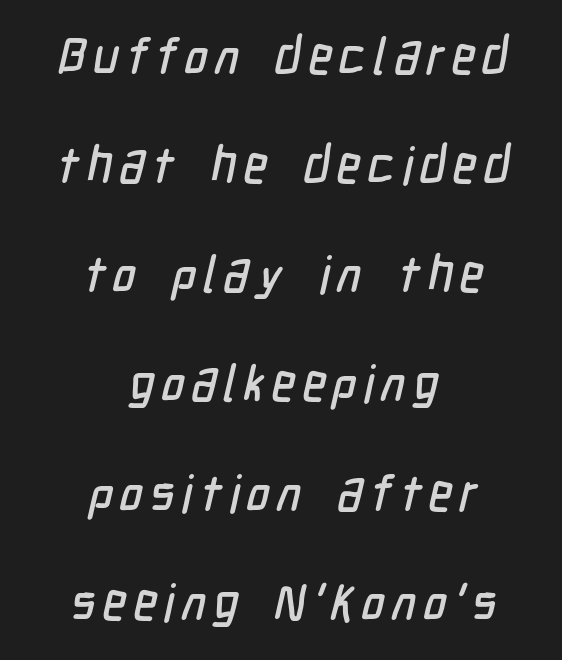
The image shows 51 px condensed sans-serif type; set centered, loose line spacing (2.14x), not underlined; low stroke contrast and a medium x-height.
